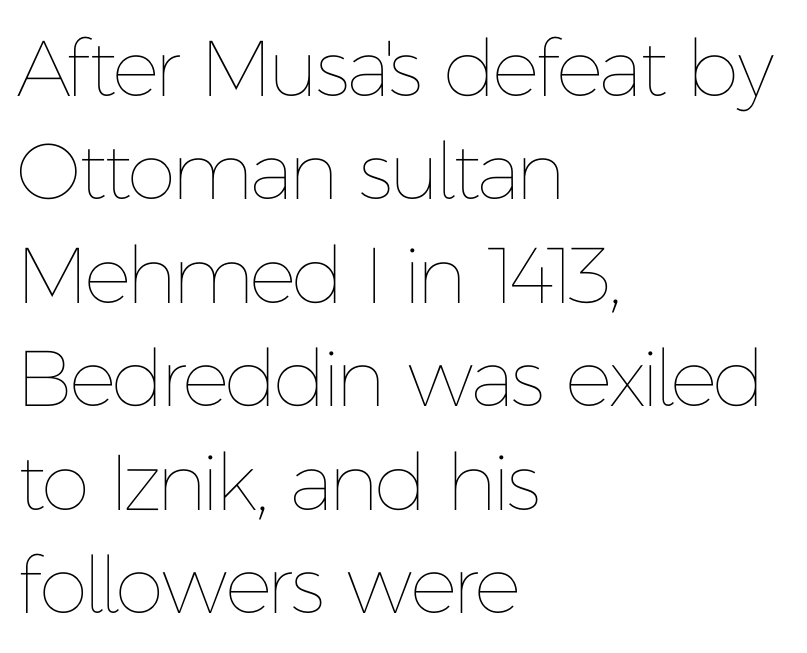
In terms of leading, this rendering sits right in the middle. Any mark beneath the type? The region is blank. Upright lettering throughout. Looks like regular typesetting: each glyph gets only the width it needs. Is the block centered? No — it sits flush against the left margin.
